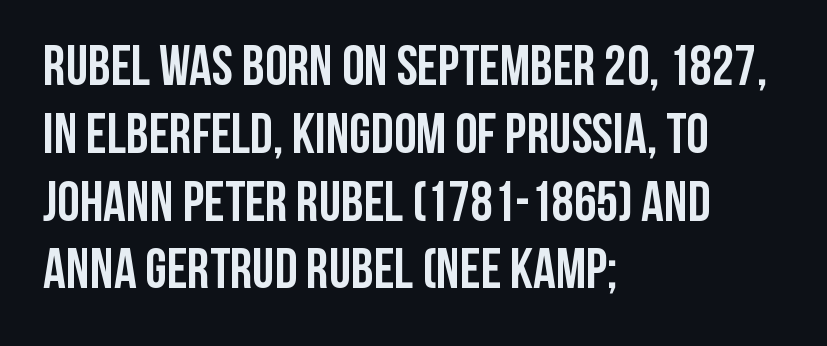
Only glyphs here, with clear space below each row. These lines carry a lot of weight — the face is fully bold. Characters follow at the spacing the type designer built in. The lines are quadded left. The text was rendered using a sans face with plain stroke endings. Upright lettering throughout.
